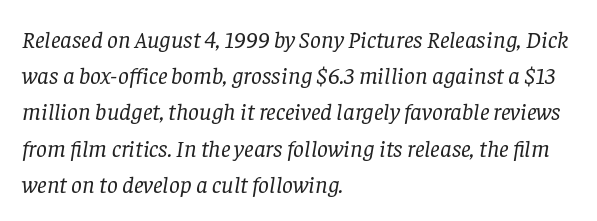
What's the leading like? Ordinary, nothing unusual. Emphasis-style slanted type is in use. The passage is arranged the way most books set body copy — flush left. No chunkiness to these letters — they're not bold. Standard letterfit; no display-style spreading of the glyphs. The zone under the glyphs is completely vacant.
